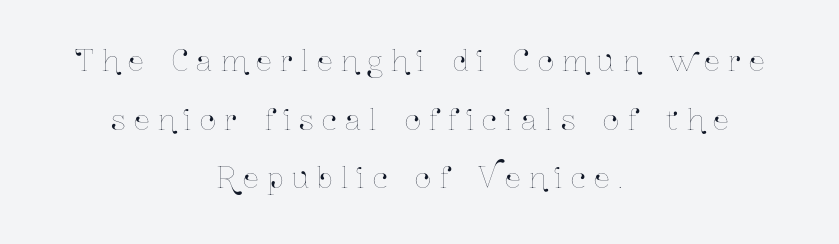
Q: Is the text italic (slanted)? A: No, it is upright.
Q: Is the text underlined? A: No.
Q: How is the paragraph aligned? A: Centered.
Q: Is the spacing between letters normal or unusually wide? A: Unusually wide.
Q: Is the spacing between lines tight, normal or loose? A: Loose.
Q: Width (condensed, normal, or wide)? A: Condensed.
Q: Stroke contrast? A: Low.
Q: x-height? A: Medium.
Q: Monospaced? A: No.
